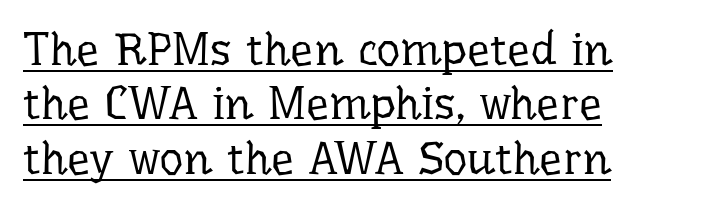
The image shows 46 px regular-weight serif type, upright; set left-aligned, line spacing 1.18x, normal letter spacing, underlined; low stroke contrast and a medium x-height.
